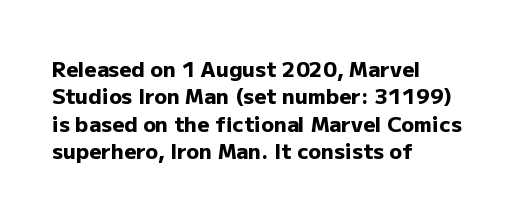
Q: Is the text bold? A: Yes.
Q: Is the text italic (slanted)? A: No, it is upright.
Q: Is the text underlined? A: No.
Q: How is the paragraph aligned? A: Left-aligned.
Q: Is the spacing between letters normal or unusually wide? A: Normal.
Q: Is the spacing between lines tight, normal or loose? A: Normal.
